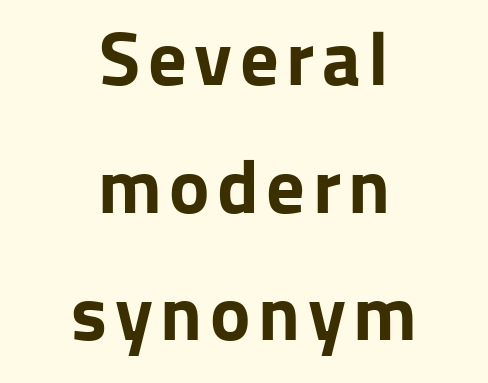
The glyphs are unaccompanied by any horizontal stroke below them. The letters stand straight up with perfectly vertical stems. The strokes are fattened all the way to bold. The designer went with a sans here, leaving each stem footless.
